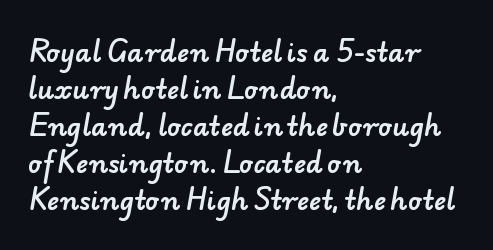
Honestly, the row spacing looks completely unremarkable. Every row of glyphs begins at an identical x-position on the left. The strip under each line holds only bare page. Here the glyphs are tracked normally, forming tight word shapes.
